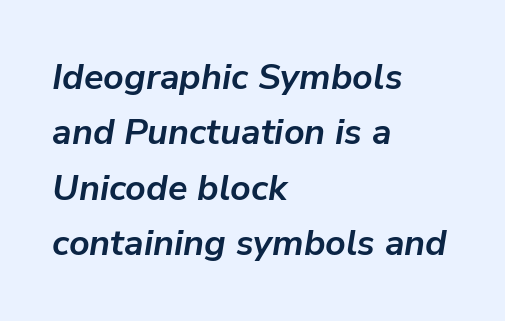
Q: Is the text bold? A: Yes.
Q: Is the text italic (slanted)? A: Yes, it leans right by about 9 degrees.
Q: Is the text underlined? A: No.
Q: How is the paragraph aligned? A: Left-aligned.
Q: Is the spacing between letters normal or unusually wide? A: Normal.
Q: Is the spacing between lines tight, normal or loose? A: Normal.
Q: Width (condensed, normal, or wide)? A: Normal.
Q: Stroke contrast? A: Low.
Q: x-height? A: Medium.
Q: Monospaced? A: No.
